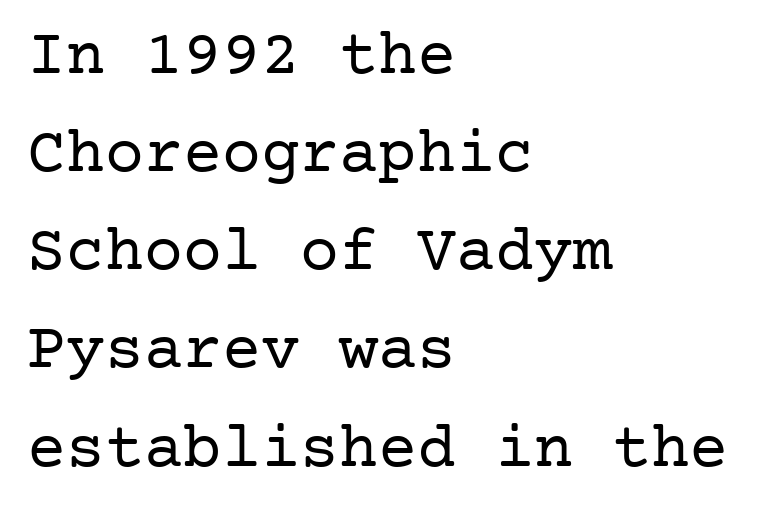
{"serif": "yes", "italic": "no", "bold": "no", "weight": "regular", "width": "normal", "stroke_contrast": "low", "x_height": "medium", "underline": "no", "align": "left", "line_spacing": "normal", "line_spacing_ratio": 1.51, "letter_spacing": "normal", "letter_spacing_em": 0.0, "glyph_px": 65}
